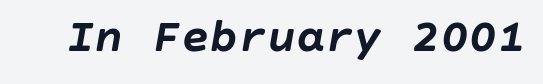
Nothing unusual about the tracking: characters are spaced as the font intends. Characters are canted at an angle relative to the baseline's perpendicular. Descenders hang freely into open space. The letters are bold, with thick, heavy strokes.
